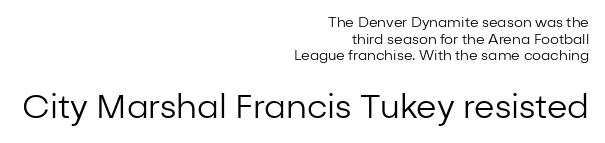
Type style note: lacks serifs. Unlike italic type, these characters show no tilt at all. The composition opens small and finishes big. A bare baseline throughout the passage. Do the characters align in a grid? No, the font is proportional. The horizontal fit of the characters is conventional and even.
